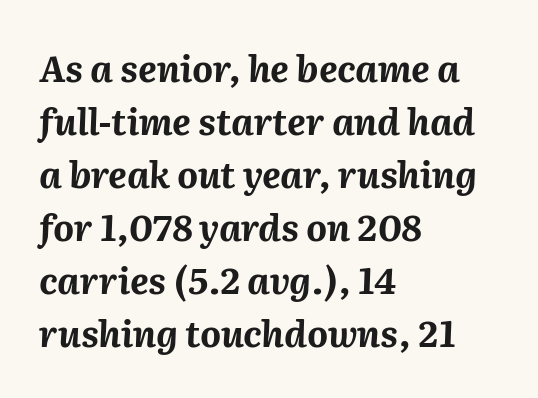
The image shows 36 px bold type, italic (leaning right); set left-aligned, normal line spacing (1.47x), normal letter spacing, not underlined; medium stroke contrast and a medium x-height.
